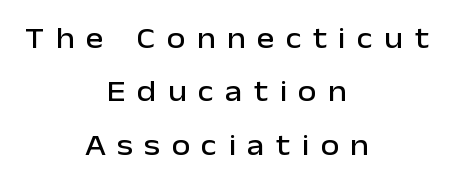
Q: Is the text italic (slanted)? A: No, it is upright.
Q: Is the typeface a serif or a sans-serif typeface? A: Sans-serif.
Q: Is the text underlined? A: No.
Q: How is the paragraph aligned? A: Centered.
Q: Is the spacing between letters normal or unusually wide? A: Unusually wide.
Q: Width (condensed, normal, or wide)? A: Normal.
Q: Stroke contrast? A: Low.
Q: x-height? A: Medium.
Q: Monospaced? A: No.
